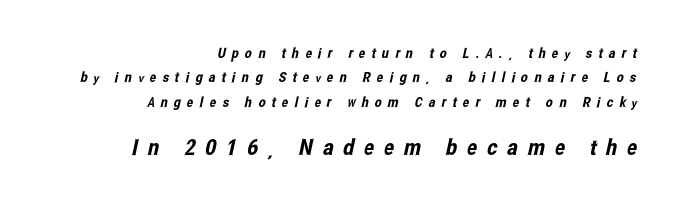
Q: Is the text underlined? A: No.
Q: How is the paragraph aligned? A: Right-aligned.
Q: Is the spacing between letters normal or unusually wide? A: Unusually wide.
Q: Which block of text is set in a larger size, the first (top) or the second (bottom)? A: The second (bottom) one.
